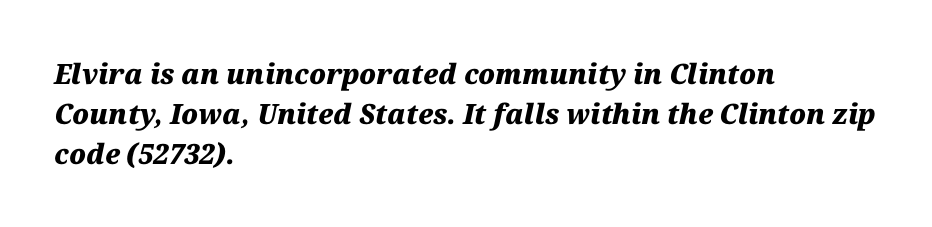
Q: Is the text bold? A: Yes.
Q: Is the text italic (slanted)? A: Yes, it leans right by about 12 degrees.
Q: Is the text underlined? A: No.
Q: How is the paragraph aligned? A: Left-aligned.
Q: Is the spacing between letters normal or unusually wide? A: Normal.
Q: Is the spacing between lines tight, normal or loose? A: Normal.
Q: Width (condensed, normal, or wide)? A: Normal.
Q: Stroke contrast? A: Medium.
Q: x-height? A: Medium.
Q: Monospaced? A: No.
